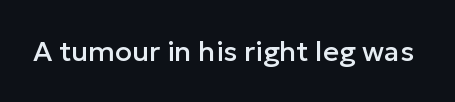
{"serif": "no", "italic": "no", "width": "normal", "stroke_contrast": "low", "x_height": "medium", "monospaced": "no", "underline": "no", "letter_spacing": "normal", "letter_spacing_em": 0.0, "glyph_px": 28}
